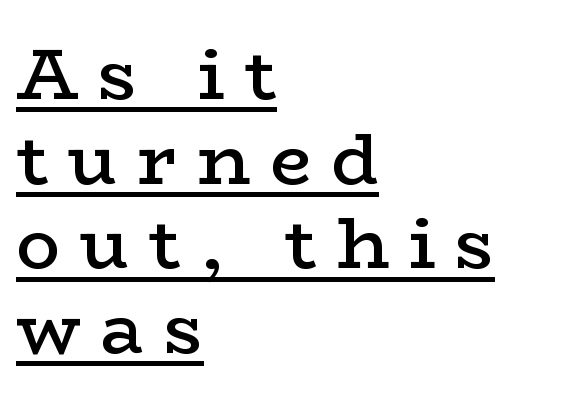
{"serif": "yes", "italic": "no", "bold": "semi", "weight": "semibold", "width": "wide", "stroke_contrast": "low", "x_height": "medium", "monospaced": "no", "underline": "yes", "align": "left", "line_spacing_ratio": 1.16, "letter_spacing": "wide", "letter_spacing_em": 0.27, "glyph_px": 73}
